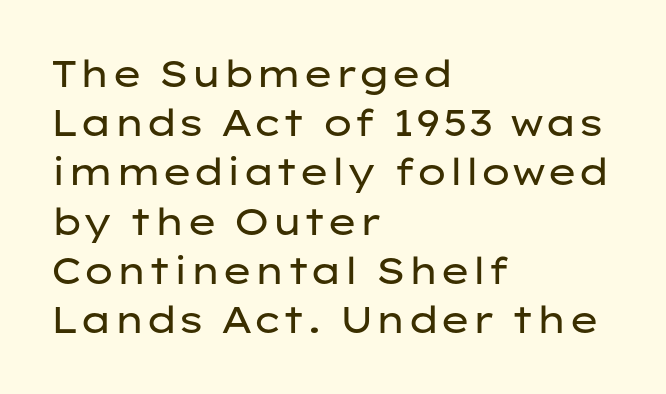
Q: Is the text bold? A: No.
Q: Is the text italic (slanted)? A: No, it is upright.
Q: Is the typeface a serif or a sans-serif typeface? A: Sans-serif.
Q: Is the text underlined? A: No.
Q: How is the paragraph aligned? A: Left-aligned.
Q: Is the spacing between letters normal or unusually wide? A: Normal.
Q: Is the spacing between lines tight, normal or loose? A: Normal.
Q: Width (condensed, normal, or wide)? A: Wide.
Q: Stroke contrast? A: Low.
Q: x-height? A: Medium.
Q: Monospaced? A: No.
